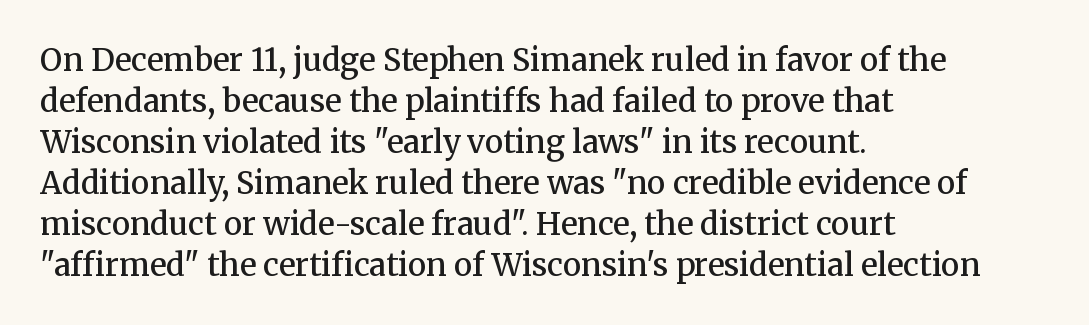
Q: Is the text bold? A: Semi-bold.
Q: Is the text italic (slanted)? A: No, it is upright.
Q: Is the typeface a serif or a sans-serif typeface? A: Serif.
Q: Is the text underlined? A: No.
Q: How is the paragraph aligned? A: Left-aligned.
Q: Is the spacing between letters normal or unusually wide? A: Normal.
Q: Is the spacing between lines tight, normal or loose? A: Normal.
Q: Width (condensed, normal, or wide)? A: Normal.
Q: Stroke contrast? A: Medium.
Q: x-height? A: Medium.
Q: Monospaced? A: No.
